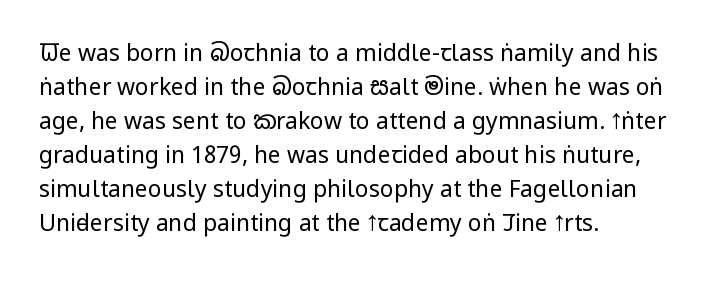
Q: Is the text bold? A: No.
Q: Is the text italic (slanted)? A: No, it is upright.
Q: Is the text underlined? A: No.
Q: How is the paragraph aligned? A: Left-aligned.
Q: Is the spacing between letters normal or unusually wide? A: Normal.
Q: Is the spacing between lines tight, normal or loose? A: Normal.
